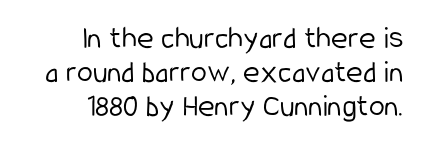
{"serif": "no", "italic": "no", "bold": "no", "weight": "light", "width": "condensed", "stroke_contrast": "low", "x_height": "medium", "monospaced": "no", "underline": "no", "align": "right", "line_spacing": "tight", "line_spacing_ratio": 1.07, "letter_spacing": "normal", "letter_spacing_em": 0.0, "glyph_px": 32}
